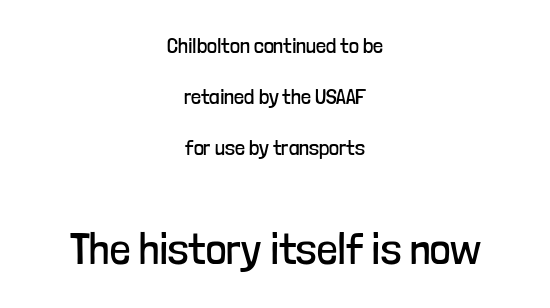
This sample trades compactness for vertical openness between lines. Larger block? The one below; the one above is distinctly smaller. Descenders are the only things crossing below the line. The line texture is even and compact thanks to regular tracking. Short and long lines alike share a common midpoint. Do the characters align in a grid? No, the font is proportional.
